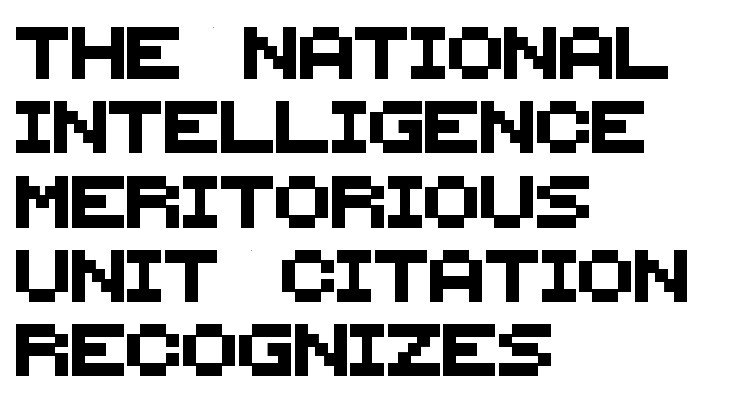
What's the leading like? Ordinary, nothing unusual. Spacing between characters is what you'd get straight out of the box. Horizontal alignment here is leftward, the default for most running prose. Note the varied advance widths — an 'i' is clearly narrower than an 'm'. Beneath every word, the page is bare.
